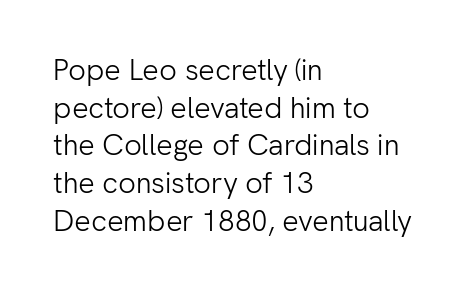
Typographically, this falls in the sans-serif category. The space beneath each line is pristine and unruled. Spacing verdict: proportional, widths tailored to each character. The lines in this sample share a left origin and differ only in where they stop. The letters stand straight up with perfectly vertical stems.
